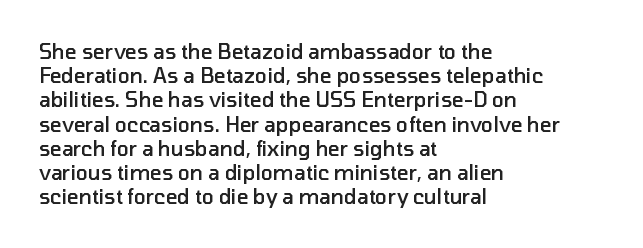
{"italic": "no", "bold": "semi", "underline": "no", "align": "left", "line_spacing_ratio": 1.21, "letter_spacing": "normal", "letter_spacing_em": 0.0, "glyph_px": 20}
